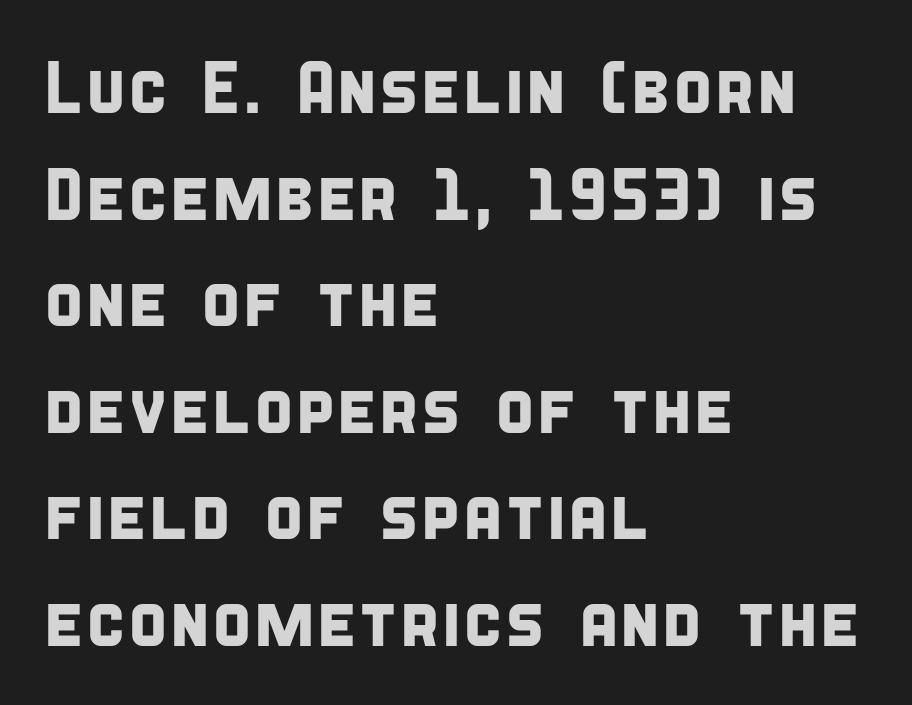
{"serif": "no", "width": "condensed", "stroke_contrast": "low", "x_height": "large", "monospaced": "no", "underline": "no", "align": "left", "line_spacing": "normal", "line_spacing_ratio": 1.44, "letter_spacing": "normal", "letter_spacing_em": 0.0, "glyph_px": 74}
